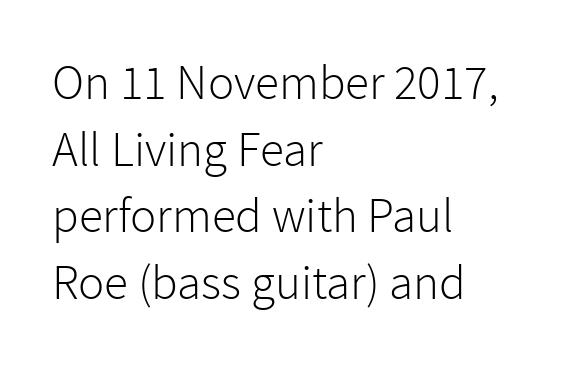
Q: Is the text bold? A: No.
Q: Is the text italic (slanted)? A: No, it is upright.
Q: Is the typeface a serif or a sans-serif typeface? A: Sans-serif.
Q: Is the text underlined? A: No.
Q: How is the paragraph aligned? A: Left-aligned.
Q: Is the spacing between letters normal or unusually wide? A: Normal.
Q: Is the spacing between lines tight, normal or loose? A: Normal.
Q: Width (condensed, normal, or wide)? A: Normal.
Q: Stroke contrast? A: Low.
Q: x-height? A: Medium.
Q: Monospaced? A: No.
